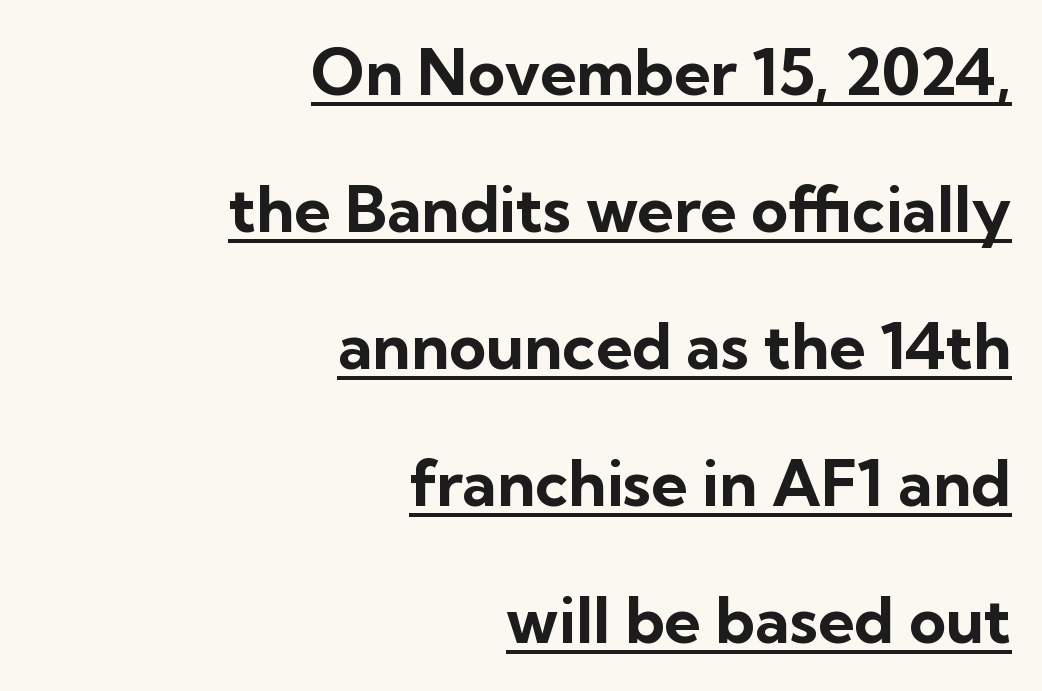
Q: Is the text bold? A: Yes.
Q: Is the text italic (slanted)? A: No, it is upright.
Q: Is the typeface a serif or a sans-serif typeface? A: Sans-serif.
Q: Is the text underlined? A: Yes.
Q: How is the paragraph aligned? A: Right-aligned.
Q: Is the spacing between letters normal or unusually wide? A: Normal.
Q: Is the spacing between lines tight, normal or loose? A: Loose.
Q: Width (condensed, normal, or wide)? A: Normal.
Q: Stroke contrast? A: Low.
Q: x-height? A: Medium.
Q: Monospaced? A: No.
